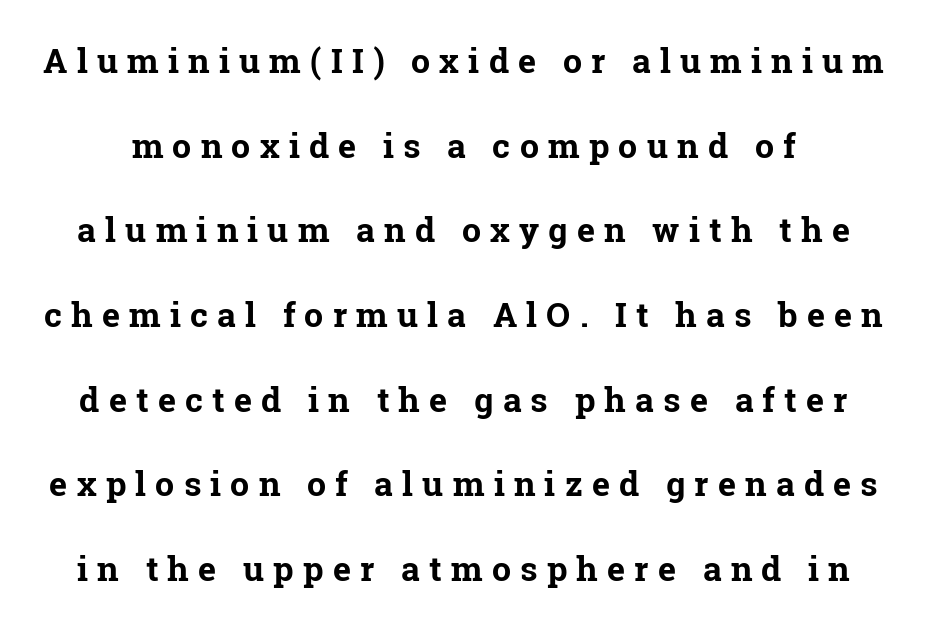
These lines carry a lot of weight — the face is fully bold. Successive baselines arrive slowly, with a big drop between each. Every stem runs plumb, perpendicular to the baseline. The line texture is sparse and dotted thanks to wide tracking. A typesetter would label this face a serif. The specimen omits any rule beneath the text block's lines.
